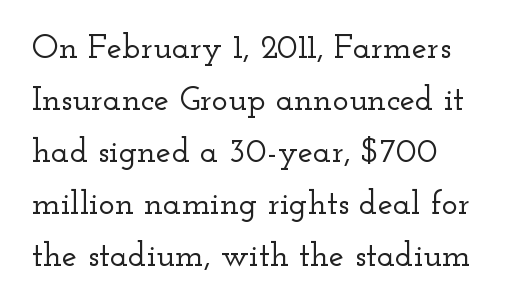
The image shows 34 px wide serif type, upright; set normal line spacing (1.53x), normal letter spacing, not underlined; low stroke contrast and a small x-height.
